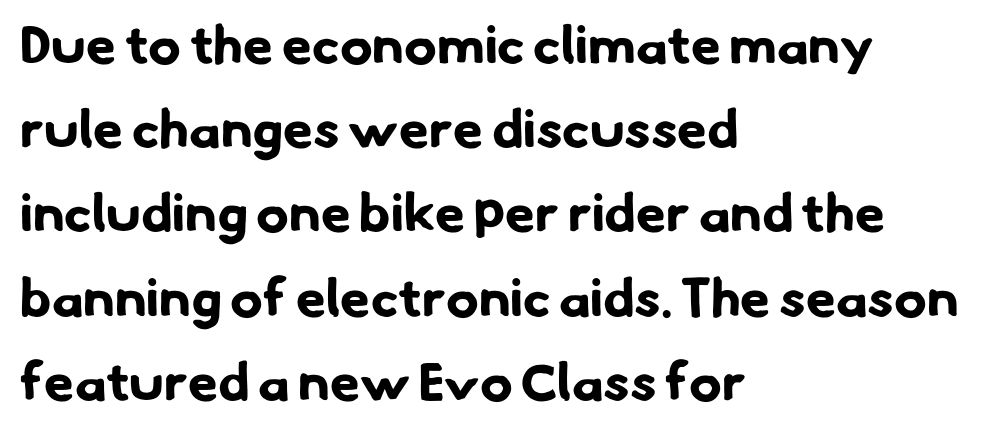
{"serif": "no", "bold": "yes", "weight": "bold", "width": "normal", "stroke_contrast": "low", "x_height": "small", "monospaced": "no", "underline": "no", "align": "left", "line_spacing": "normal", "line_spacing_ratio": 1.56, "letter_spacing": "normal", "letter_spacing_em": 0.0, "glyph_px": 54}
